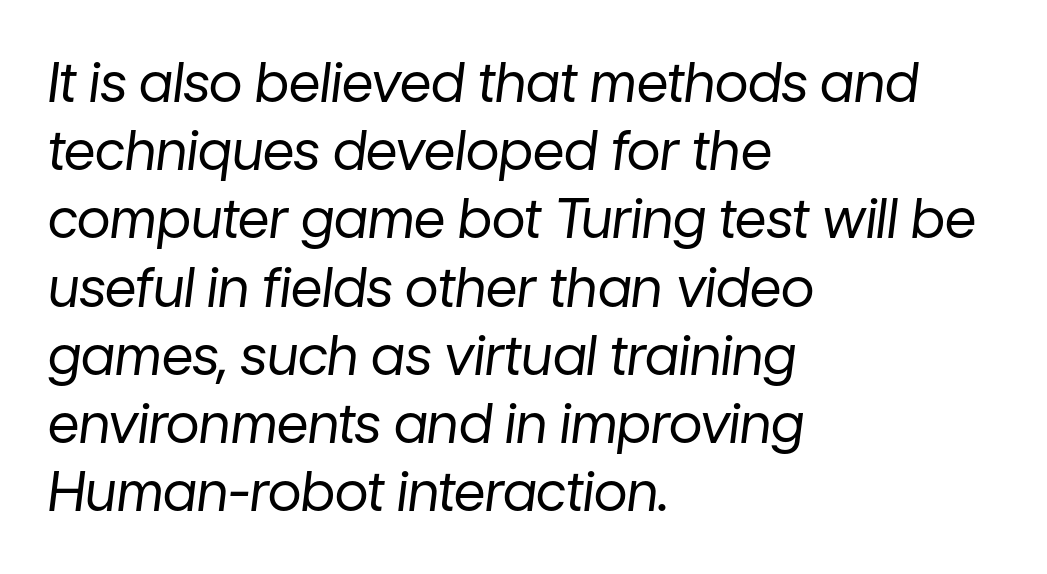
{"italic": "yes", "lean": "right", "slant_degrees": 7, "bold": "no", "weight": "regular", "width": "normal", "stroke_contrast": "low", "x_height": "medium", "monospaced": "no", "underline": "no", "align": "left", "line_spacing_ratio": 1.24, "letter_spacing": "normal", "letter_spacing_em": 0.0, "glyph_px": 55}
